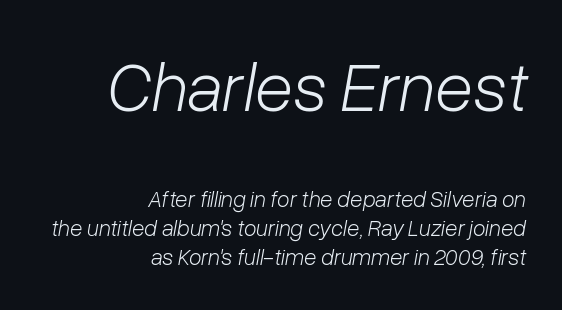
Does the bottom block carry the larger type? No, the top block does. Looks like regular typesetting: each glyph gets only the width it needs. These lines stack with their right ends in a neat column. In terms of posture, this sample is oblique. Rows of type keep a routine distance in the vertical direction.
